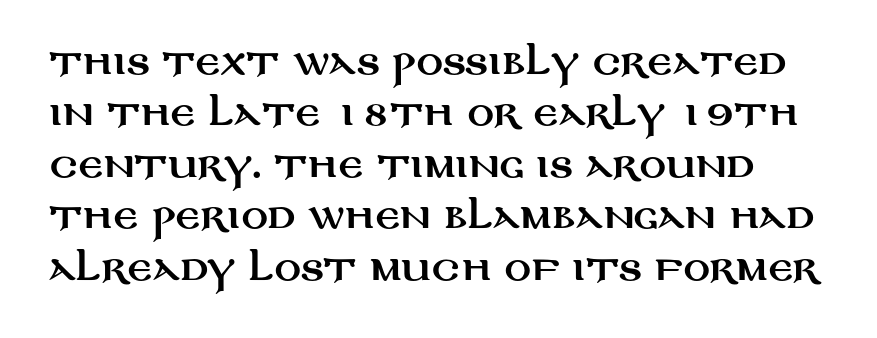
Q: Is the text italic (slanted)? A: No, it is upright.
Q: Is the typeface a serif or a sans-serif typeface? A: Sans-serif.
Q: Is the text underlined? A: No.
Q: Is the spacing between letters normal or unusually wide? A: Normal.
Q: Is the spacing between lines tight, normal or loose? A: Normal.
Q: Width (condensed, normal, or wide)? A: Wide.
Q: Stroke contrast? A: Medium.
Q: x-height? A: Large.
Q: Monospaced? A: No.
